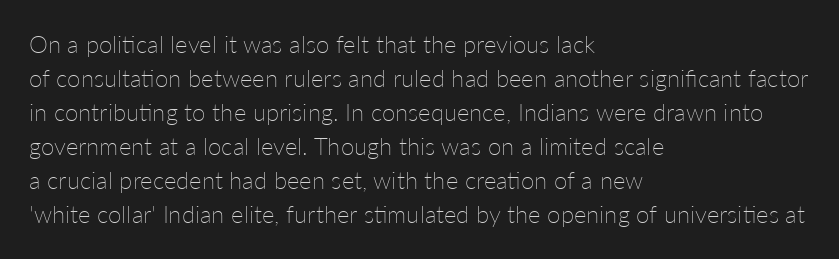
The image shows 24 px text type, upright; set left-aligned, normal line spacing (1.42x), normal letter spacing, not underlined.
